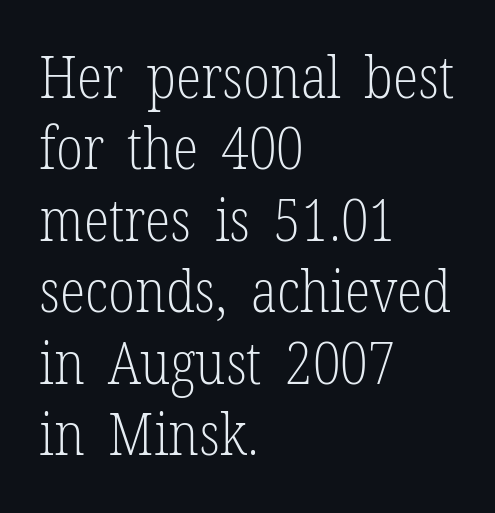
The image shows 59 px light, condensed serif type, upright; set left-aligned, line spacing 1.21x, normal letter spacing, not underlined; low stroke contrast and a medium x-height.
